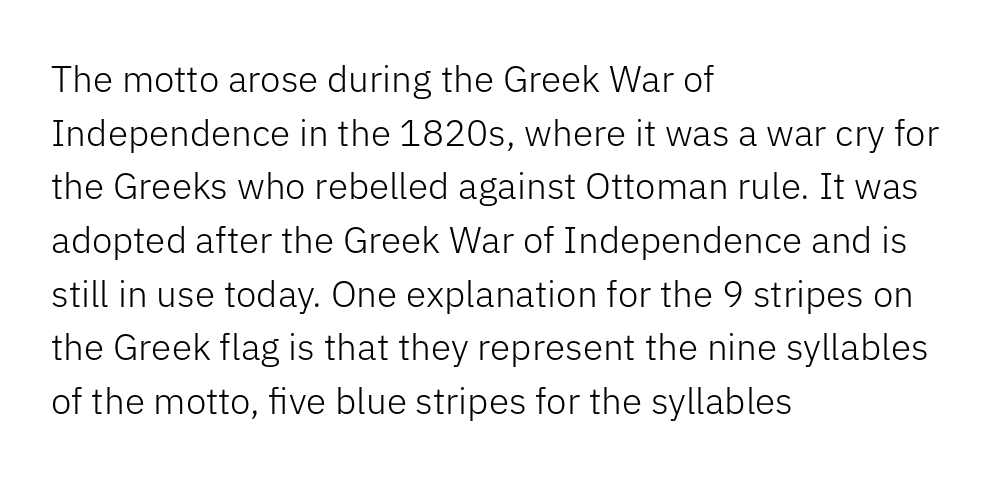
{"serif": "no", "italic": "no", "bold": "no", "weight": "light", "width": "normal", "stroke_contrast": "low", "x_height": "medium", "monospaced": "no", "underline": "no", "align": "left", "line_spacing": "normal", "line_spacing_ratio": 1.45, "letter_spacing": "normal", "letter_spacing_em": 0.0, "glyph_px": 37}
